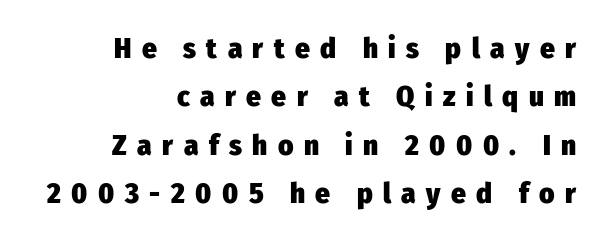
Style check: upright. Observe the absence of serifs on each vertical stroke in this sample. Display-style spreading of the glyphs; the letterfit is very open. Honestly, there is no underline to notice here at all. The designer left line spacing at the default.
